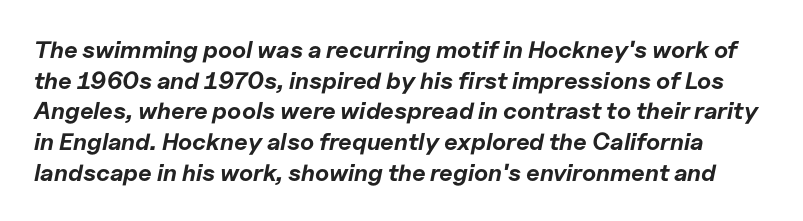
{"italic": "yes", "lean": "right", "slant_degrees": 11, "bold": "yes", "underline": "no", "line_spacing": "normal", "line_spacing_ratio": 1.28, "letter_spacing": "normal", "letter_spacing_em": 0.0, "glyph_px": 24}
